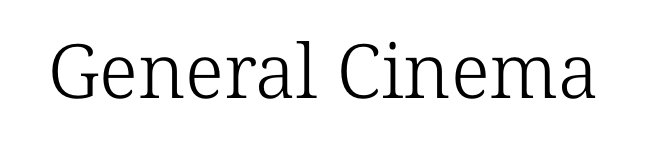
{"serif": "yes", "bold": "no", "weight": "light", "width": "normal", "stroke_contrast": "low", "x_height": "medium", "monospaced": "no", "underline": "no", "letter_spacing": "normal", "letter_spacing_em": 0.0, "glyph_px": 75}
